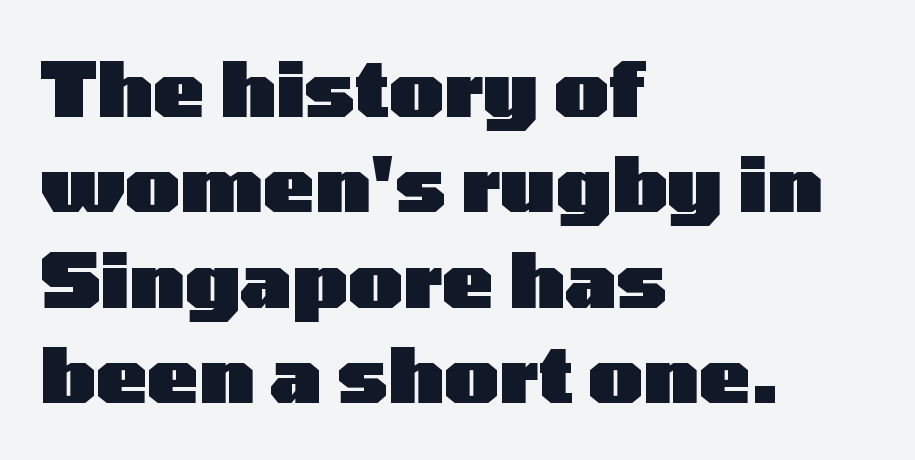
The image shows 77 px heavy, wide sans-serif type, upright; set left-aligned, line spacing 1.24x, normal letter spacing, not underlined; low stroke contrast and a medium x-height.
